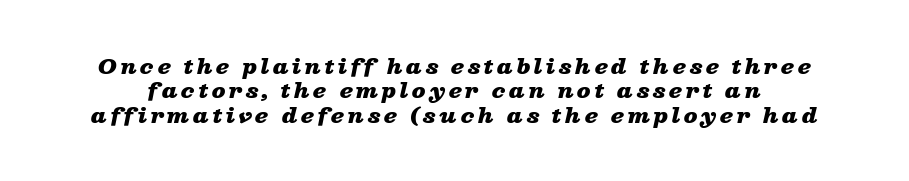
Q: Is the text bold? A: Yes.
Q: Is the text italic (slanted)? A: Yes, it leans right by about 13 degrees.
Q: Is the text underlined? A: No.
